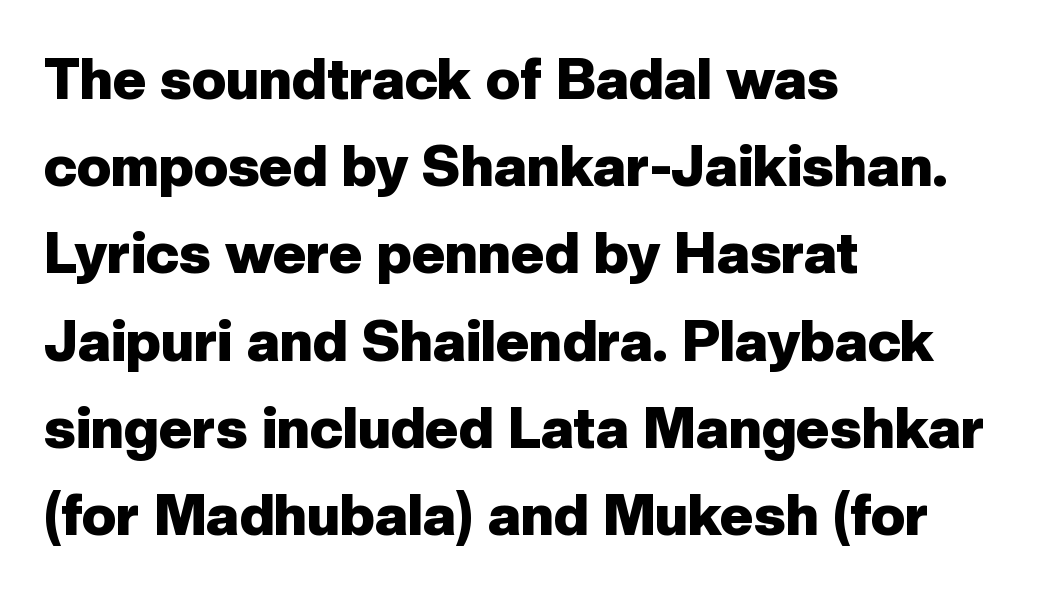
Do the characters align in a grid? No, the font is proportional. Between one letter and the next there's only the usual sliver of space. Pretty heavy lettering here — definitely bold. What kind of face is this? One without serifs — a sans. Anything drawn beneath the words? Only blank space.
